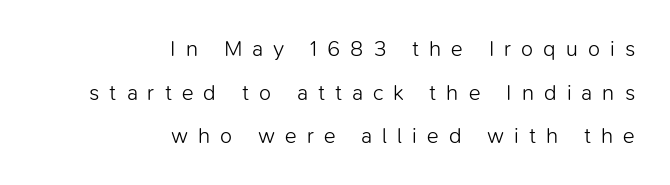
{"italic": "no", "bold": "no", "underline": "no", "align": "right", "line_spacing": "loose", "line_spacing_ratio": 1.98, "letter_spacing": "wide", "letter_spacing_em": 0.46, "glyph_px": 22}
